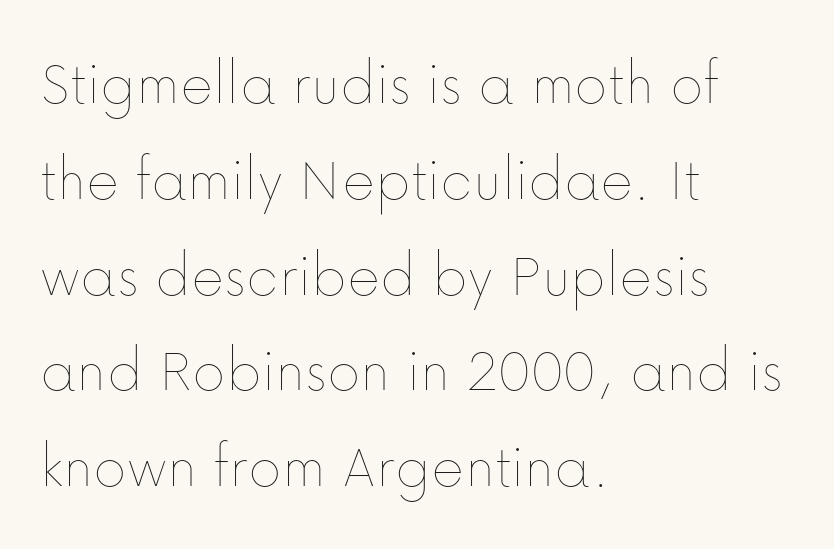
Q: Is the text bold? A: No.
Q: Is the text italic (slanted)? A: No, it is upright.
Q: Is the text underlined? A: No.
Q: How is the paragraph aligned? A: Left-aligned.
Q: Is the spacing between letters normal or unusually wide? A: Normal.
Q: Is the spacing between lines tight, normal or loose? A: Normal.
Q: Width (condensed, normal, or wide)? A: Normal.
Q: Stroke contrast? A: Low.
Q: x-height? A: Medium.
Q: Monospaced? A: No.
